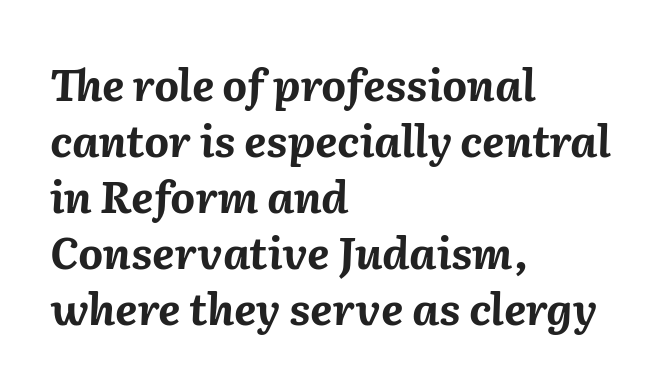
Q: Is the text bold? A: Yes.
Q: Is the text italic (slanted)? A: Yes, it leans right by about 2 degrees.
Q: Is the text underlined? A: No.
Q: How is the paragraph aligned? A: Left-aligned.
Q: Is the spacing between letters normal or unusually wide? A: Normal.
Q: Is the spacing between lines tight, normal or loose? A: Normal.
Q: Width (condensed, normal, or wide)? A: Normal.
Q: Stroke contrast? A: Medium.
Q: x-height? A: Medium.
Q: Monospaced? A: No.
